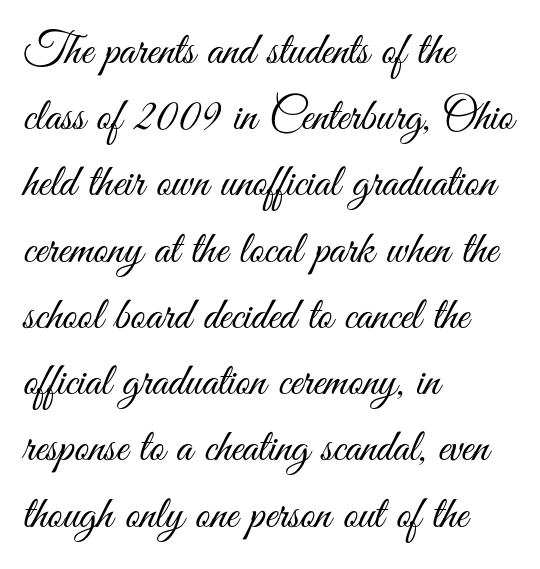
{"serif": "no", "bold": "no", "weight": "light", "width": "condensed", "stroke_contrast": "medium", "x_height": "small", "monospaced": "no", "underline": "no", "align": "left", "line_spacing": "normal", "line_spacing_ratio": 1.44, "letter_spacing": "normal", "letter_spacing_em": 0.0, "glyph_px": 46}
